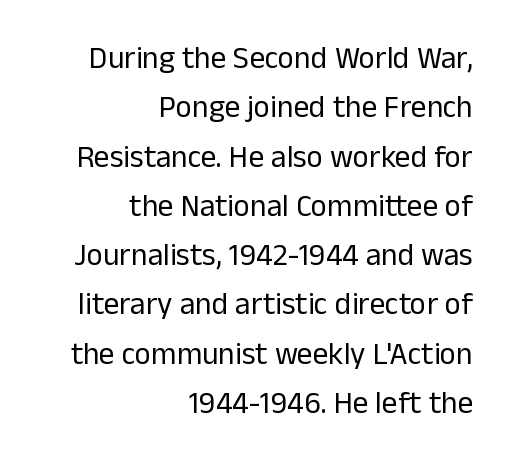
{"serif": "no", "italic": "no", "bold": "no", "weight": "regular", "width": "normal", "stroke_contrast": "low", "x_height": "medium", "monospaced": "no", "underline": "no", "align": "right", "line_spacing": "normal", "line_spacing_ratio": 1.59, "letter_spacing": "normal", "letter_spacing_em": 0.0, "glyph_px": 31}
